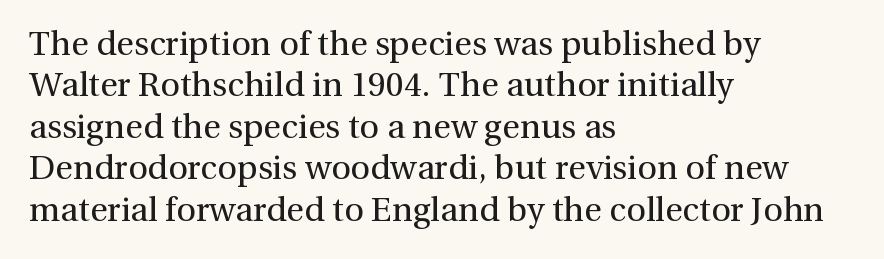
{"serif": "yes", "italic": "no", "bold": "no", "weight": "regular", "width": "normal", "x_height": "medium", "monospaced": "no", "underline": "no", "align": "left", "line_spacing_ratio": 1.22, "letter_spacing": "normal", "letter_spacing_em": 0.0, "glyph_px": 34}
